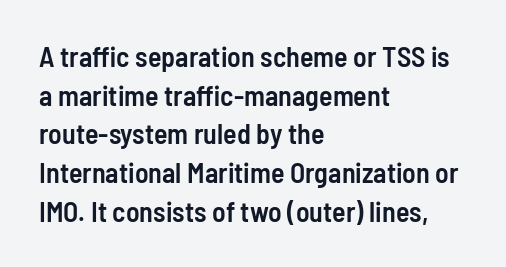
{"serif": "no", "italic": "no", "bold": "semi", "weight": "semibold", "width": "condensed", "stroke_contrast": "low", "x_height": "medium", "monospaced": "no", "underline": "no", "align": "left", "line_spacing": "normal", "line_spacing_ratio": 1.38, "letter_spacing": "normal", "letter_spacing_em": 0.0, "glyph_px": 28}
